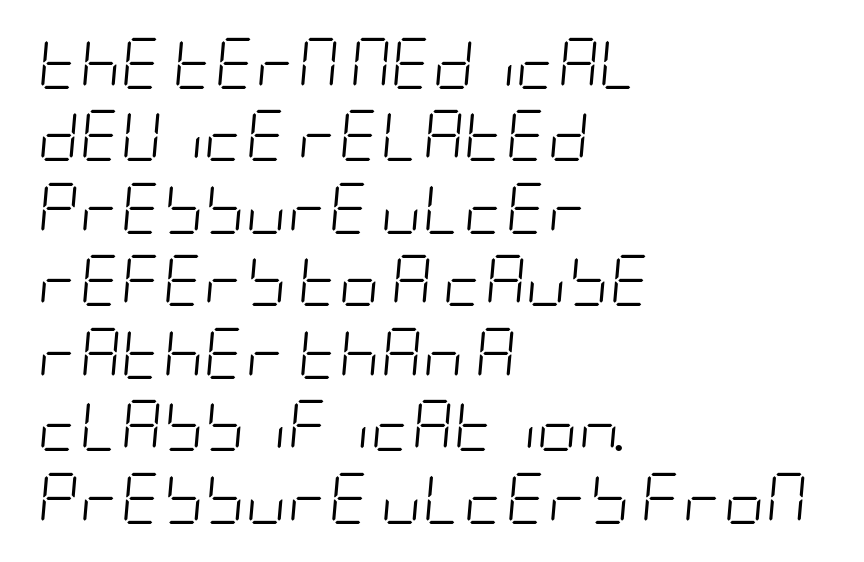
Compared with ordinary roman type, these characters are visibly tilted. The face used here is rendered with its standard letterfit. This sample is left-justified, so line endings fall wherever the words run out. The font is comparable to plain body text, perhaps lighter. Clear beneath every line of the passage.
